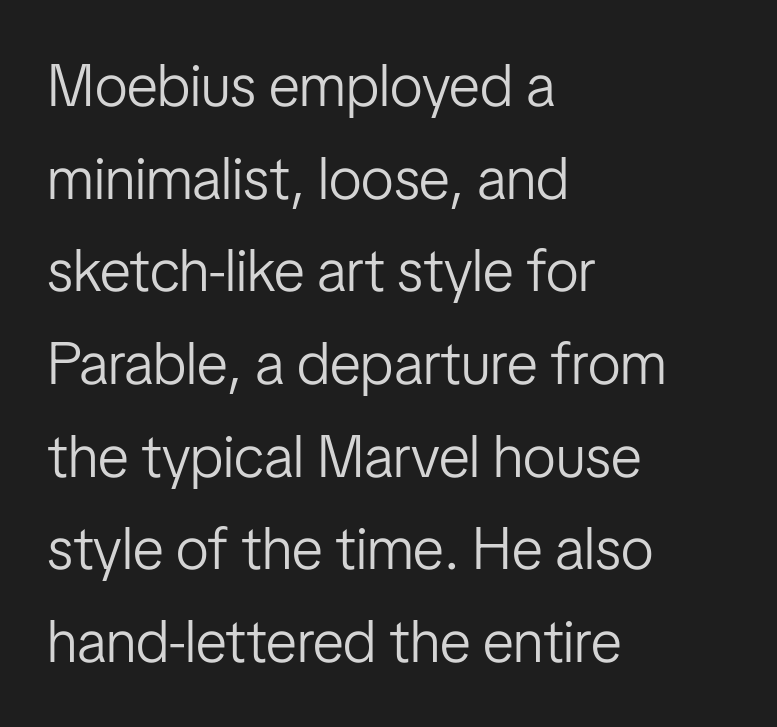
Q: Is the text bold? A: No.
Q: Is the text italic (slanted)? A: No, it is upright.
Q: Is the typeface a serif or a sans-serif typeface? A: Sans-serif.
Q: Is the text underlined? A: No.
Q: How is the paragraph aligned? A: Left-aligned.
Q: Is the spacing between letters normal or unusually wide? A: Normal.
Q: Is the spacing between lines tight, normal or loose? A: Normal.
Q: Width (condensed, normal, or wide)? A: Condensed.
Q: Stroke contrast? A: Low.
Q: x-height? A: Medium.
Q: Monospaced? A: No.
